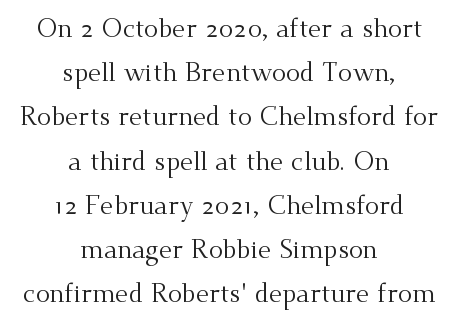
The typesetter chose a symmetrical, centered arrangement here. Each row of text sits above clean, open space. Italic: no, the glyphs are upright roman. Vertically, the passage feels balanced, rows spaced as you'd expect.
